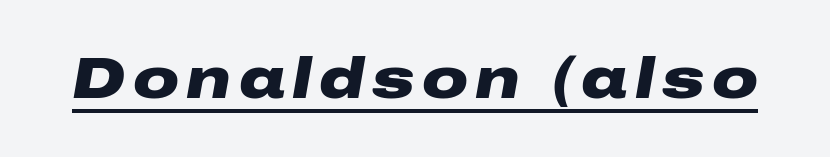
{"italic": "yes", "lean": "right", "slant_degrees": 10, "bold": "yes", "weight": "heavy", "width": "wide", "stroke_contrast": "low", "x_height": "medium", "monospaced": "no", "underline": "yes", "glyph_px": 57}
